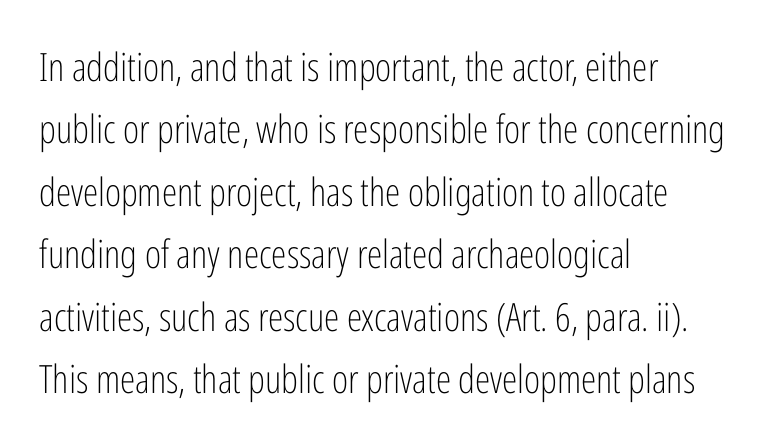
Q: Is the text bold? A: No.
Q: Is the text italic (slanted)? A: No, it is upright.
Q: Is the typeface a serif or a sans-serif typeface? A: Sans-serif.
Q: Is the text underlined? A: No.
Q: How is the paragraph aligned? A: Left-aligned.
Q: Is the spacing between letters normal or unusually wide? A: Normal.
Q: Is the spacing between lines tight, normal or loose? A: Normal.
Q: Width (condensed, normal, or wide)? A: Condensed.
Q: Stroke contrast? A: Low.
Q: x-height? A: Medium.
Q: Monospaced? A: No.
